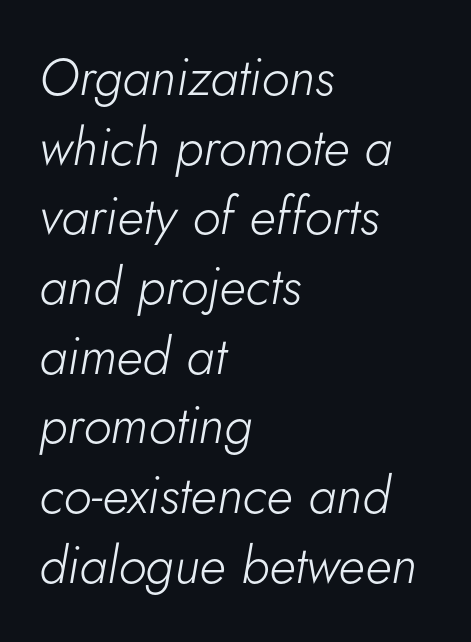
{"italic": "yes", "lean": "right", "slant_degrees": 5, "bold": "no", "weight": "light", "width": "normal", "stroke_contrast": "low", "x_height": "small", "monospaced": "no", "underline": "no", "align": "left", "line_spacing": "normal", "line_spacing_ratio": 1.34, "letter_spacing": "normal", "letter_spacing_em": 0.0, "glyph_px": 52}
